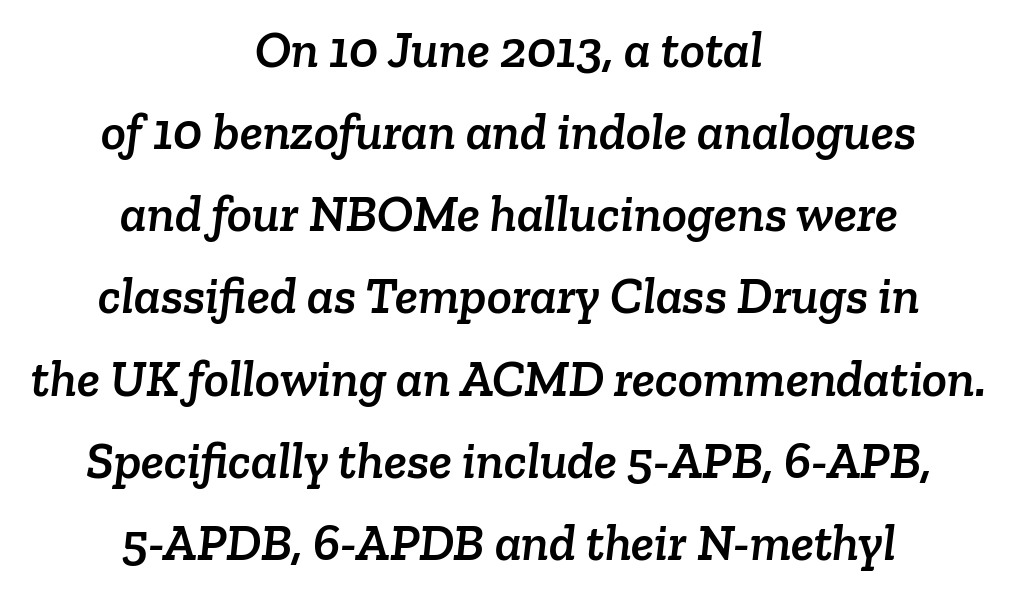
You could call the tracking neutral — neither tight nor loose. Descenders are the only things crossing below the line. The rendering uses natural spacing where letterforms have individual widths. Neither beginnings nor endings align; midpoints do. The leading is moderate, giving the passage an even texture. Examine the stroke ends and you'll spot serifs.
